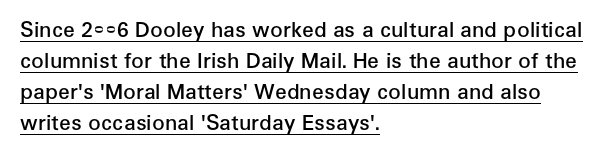
The image shows 21 px text type, upright; set left-aligned, normal line spacing (1.47x), normal letter spacing, underlined.
